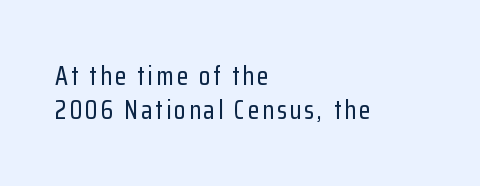
{"italic": "no", "underline": "no", "align": "left", "line_spacing": "normal", "line_spacing_ratio": 1.3, "glyph_px": 26}
